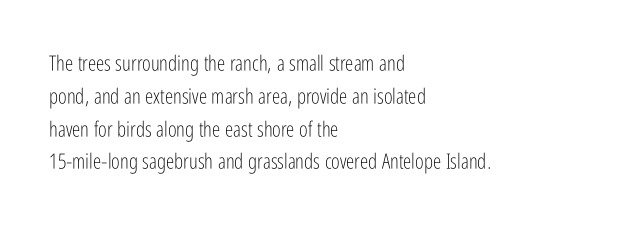
The image shows 21 px text type, upright; set left-aligned, normal line spacing (1.56x), normal letter spacing, not underlined.
